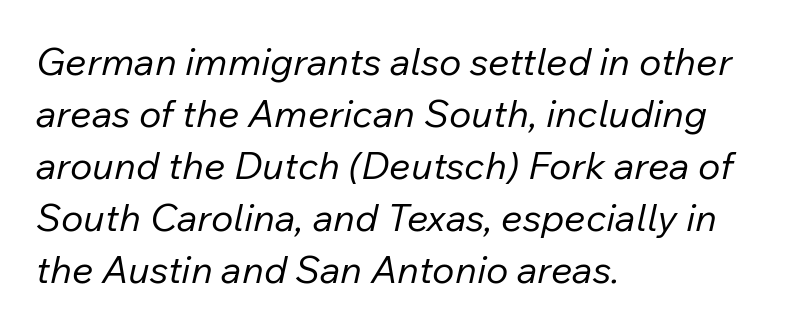
The image shows 38 px regular-weight type, italic (leaning right); set left-aligned, normal line spacing (1.37x), normal letter spacing, not underlined; low stroke contrast and a medium x-height.
